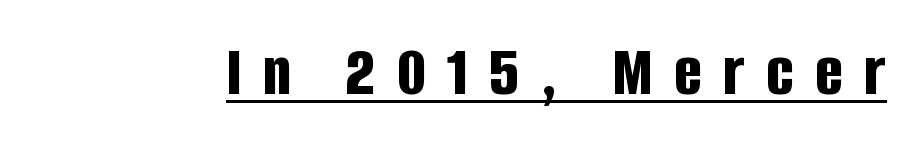
The image shows 74 px bold, condensed sans-serif type, upright; set unusually wide letter spacing (+0.29 em), underlined; low stroke contrast and a large x-height.
